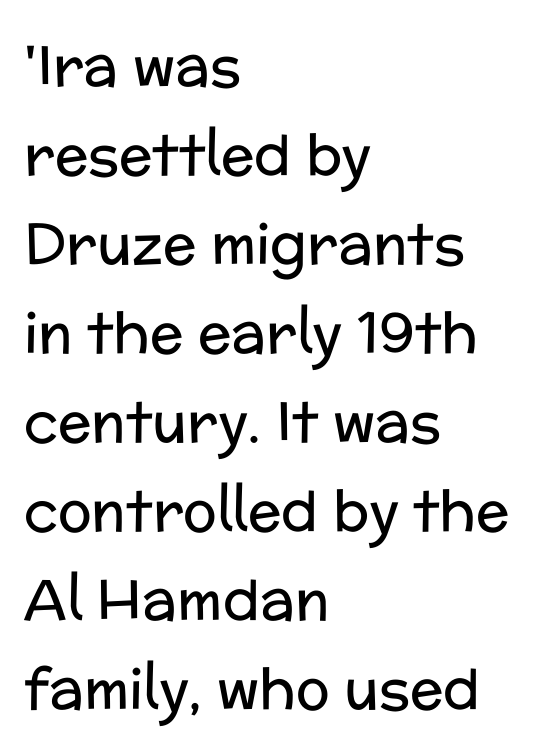
Q: Is the text bold? A: No.
Q: Is the text italic (slanted)? A: No, it is upright.
Q: Is the typeface a serif or a sans-serif typeface? A: Sans-serif.
Q: Is the text underlined? A: No.
Q: How is the paragraph aligned? A: Left-aligned.
Q: Is the spacing between letters normal or unusually wide? A: Normal.
Q: Is the spacing between lines tight, normal or loose? A: Normal.
Q: Width (condensed, normal, or wide)? A: Normal.
Q: Stroke contrast? A: Low.
Q: x-height? A: Medium.
Q: Monospaced? A: No.
